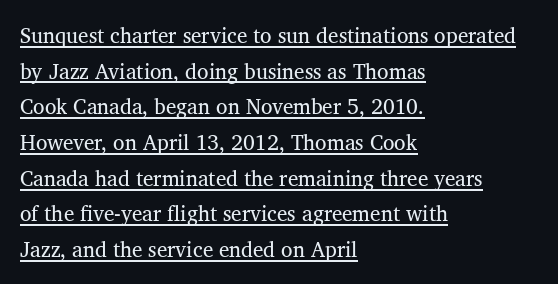
{"italic": "no", "bold": "no", "underline": "yes", "align": "left", "line_spacing": "normal", "line_spacing_ratio": 1.7, "letter_spacing": "normal", "letter_spacing_em": 0.0, "glyph_px": 21}
